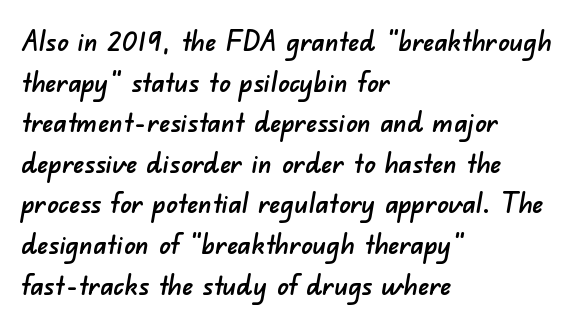
Q: Is the typeface a serif or a sans-serif typeface? A: Sans-serif.
Q: Is the text underlined? A: No.
Q: How is the paragraph aligned? A: Left-aligned.
Q: Is the spacing between letters normal or unusually wide? A: Normal.
Q: Is the spacing between lines tight, normal or loose? A: Normal.
Q: Width (condensed, normal, or wide)? A: Normal.
Q: Stroke contrast? A: Low.
Q: x-height? A: Small.
Q: Monospaced? A: No.
